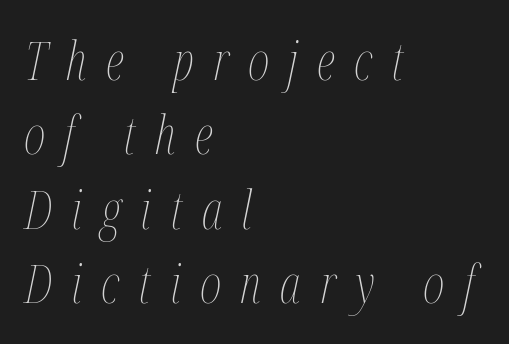
The image shows 52 px thin, condensed type, italic (leaning right); set left-aligned, normal line spacing (1.43x), unusually wide letter spacing (+0.37 em), not underlined; medium stroke contrast and a medium x-height.
